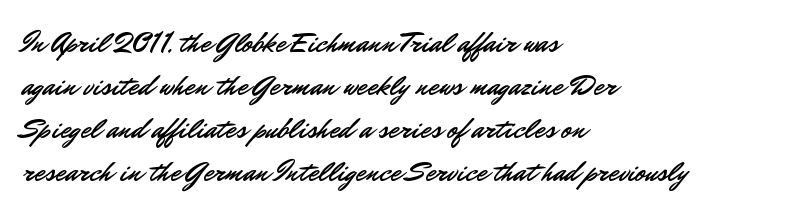
Reading down the column, the eye jumps a familiar distance to each next line. The gaps between neighbouring characters are ordinary and unremarkable. You can tell from the bare stems that sans-serif type was used.
